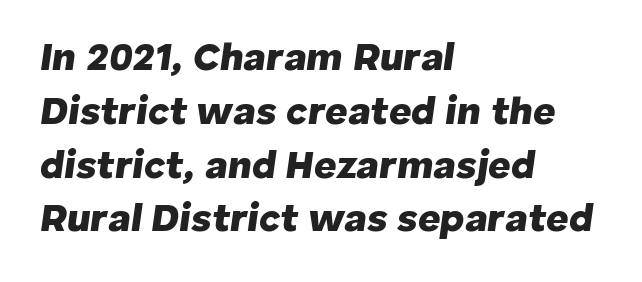
Q: Is the text bold? A: Yes.
Q: Is the text italic (slanted)? A: Yes, it leans right by about 8 degrees.
Q: Is the text underlined? A: No.
Q: How is the paragraph aligned? A: Left-aligned.
Q: Is the spacing between letters normal or unusually wide? A: Normal.
Q: Is the spacing between lines tight, normal or loose? A: Normal.
Q: Width (condensed, normal, or wide)? A: Normal.
Q: Stroke contrast? A: Low.
Q: x-height? A: Medium.
Q: Monospaced? A: No.
